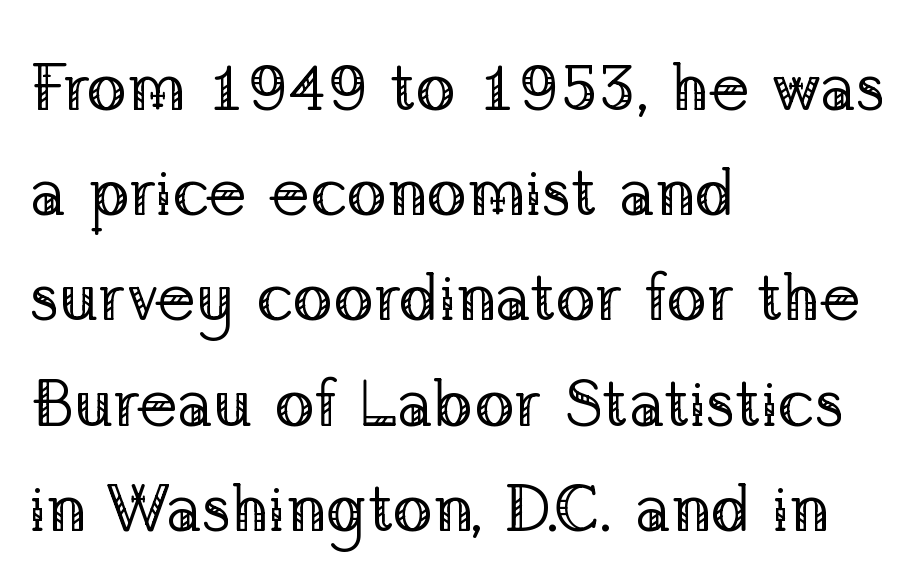
The image shows 67 px regular-weight serif type, upright; set left-aligned, normal line spacing (1.57x), normal letter spacing, not underlined; low stroke contrast and a medium x-height.
